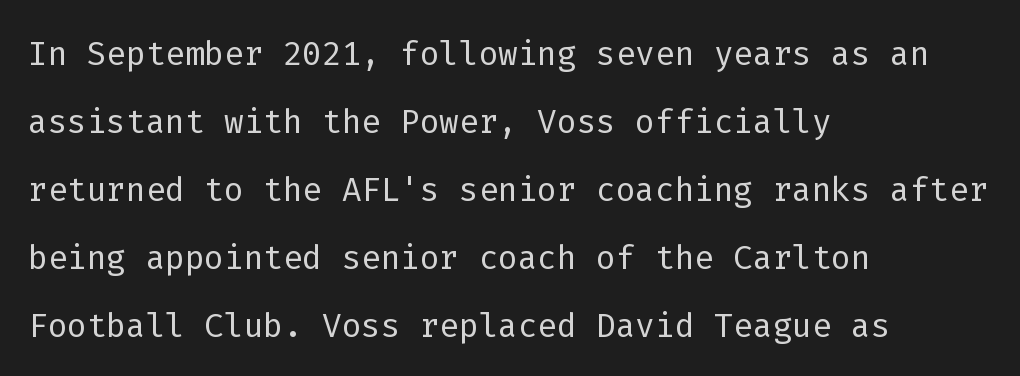
Q: Is the text bold? A: No.
Q: Is the text italic (slanted)? A: No, it is upright.
Q: Is the typeface a serif or a sans-serif typeface? A: Sans-serif.
Q: Is the text underlined? A: No.
Q: How is the paragraph aligned? A: Left-aligned.
Q: Is the spacing between letters normal or unusually wide? A: Normal.
Q: Is the spacing between lines tight, normal or loose? A: Normal.
Q: Width (condensed, normal, or wide)? A: Normal.
Q: Stroke contrast? A: Low.
Q: x-height? A: Medium.
Q: Monospaced? A: Yes.
